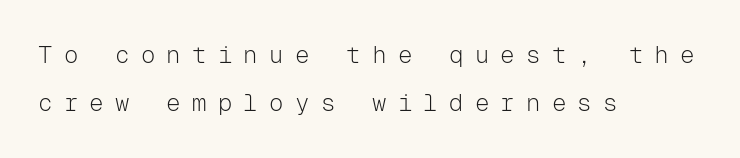
Q: Is the text bold? A: No.
Q: Is the text italic (slanted)? A: No, it is upright.
Q: Is the text underlined? A: No.
Q: How is the paragraph aligned? A: Left-aligned.
Q: Is the spacing between letters normal or unusually wide? A: Unusually wide.
Q: Is the spacing between lines tight, normal or loose? A: Loose.
